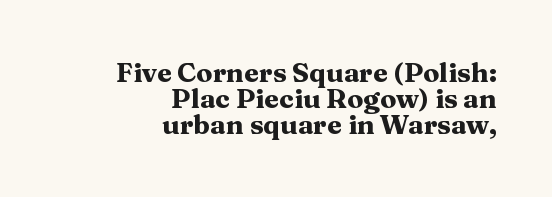
{"italic": "no", "bold": "yes", "underline": "no", "align": "right", "line_spacing": "tight", "line_spacing_ratio": 0.97, "letter_spacing": "normal", "letter_spacing_em": 0.0, "glyph_px": 27}
